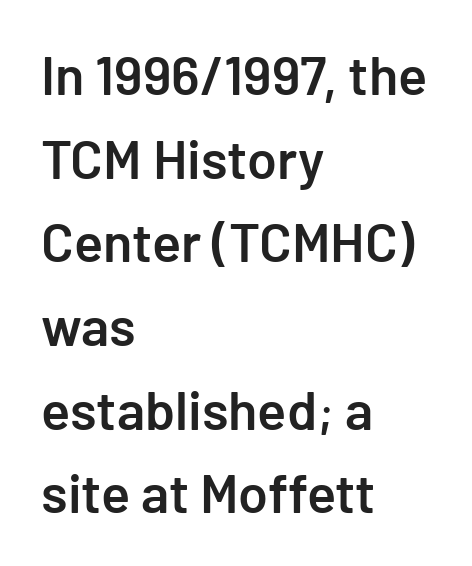
Notice how the stems are strictly vertical — no italics here. Serif or sans? Sans — the stroke terminals are bare. The leading is moderate, giving the passage an even texture. The space directly below the letters is spotless. Semibold letterforms, between regular and bold. The typesetter chose a ragged-right arrangement here.
